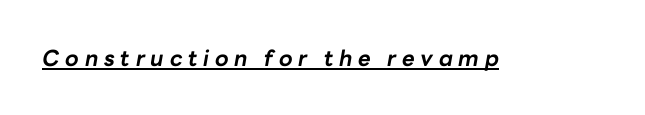
This is underlined copy, the kind a proofreader might mark for attention. The axis of the letterforms is tilted away from vertical. Students, this is bold: see how much ink each stroke carries. Caption: expanded tracking, letters set apart.
